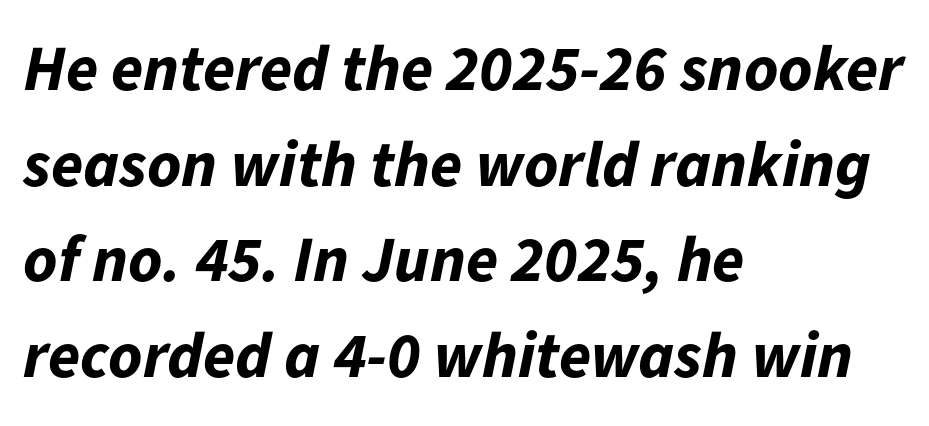
{"italic": "yes", "lean": "right", "slant_degrees": 11, "bold": "yes", "weight": "bold", "width": "normal", "stroke_contrast": "low", "x_height": "medium", "monospaced": "no", "underline": "no", "align": "left", "line_spacing": "normal", "line_spacing_ratio": 1.47, "letter_spacing": "normal", "letter_spacing_em": 0.0, "glyph_px": 65}
